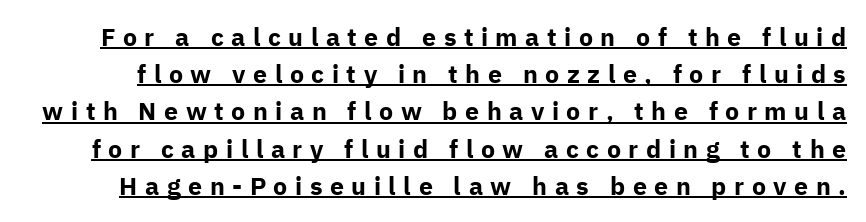
Q: Is the text bold? A: Yes.
Q: Is the text italic (slanted)? A: No, it is upright.
Q: Is the text underlined? A: Yes.
Q: Is the spacing between letters normal or unusually wide? A: Unusually wide.
Q: Is the spacing between lines tight, normal or loose? A: Normal.
